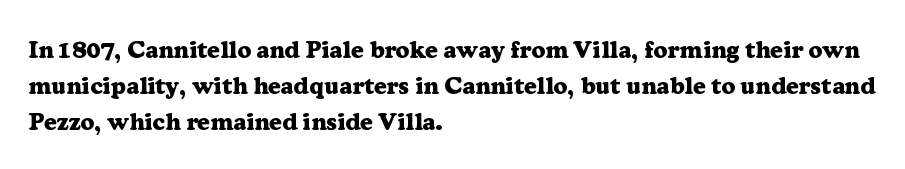
The image shows 24 px bold type, upright; set left-aligned, normal line spacing (1.5x), normal letter spacing, not underlined.
